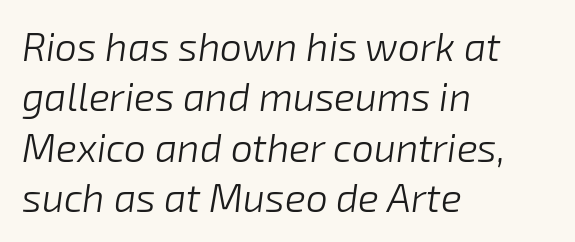
{"italic": "yes", "lean": "right", "slant_degrees": 8, "bold": "no", "weight": "light", "width": "normal", "stroke_contrast": "low", "x_height": "medium", "monospaced": "no", "underline": "no", "align": "left", "line_spacing": "normal", "line_spacing_ratio": 1.29, "letter_spacing": "normal", "letter_spacing_em": 0.0, "glyph_px": 39}
